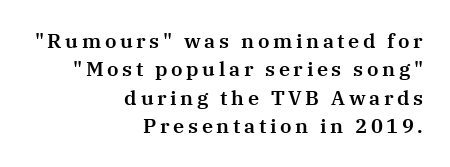
Q: Is the text italic (slanted)? A: No, it is upright.
Q: Is the text underlined? A: No.
Q: How is the paragraph aligned? A: Right-aligned.
Q: Is the spacing between lines tight, normal or loose? A: Normal.
